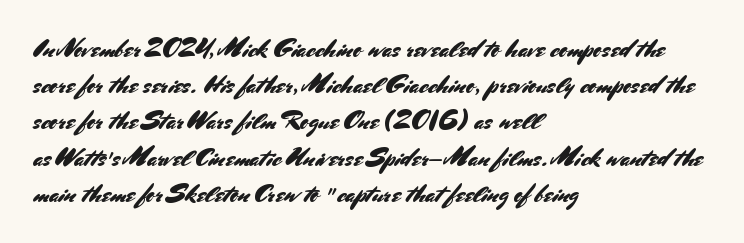
This sample keeps an unexceptional amount of space between lines. Characters follow at the spacing the type designer built in. Leftover space on each line is placed entirely after the last word. Nobody drew a line under any word here.
